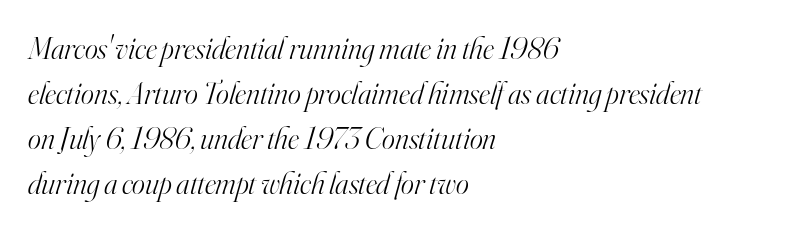
The characters are drawn with everyday or finer stroke widths. Little horizontal feet cap the strokes, marking this as serif type. Quick note: interline space is typical. Tracking value appears to be zero — textbook default spacing. Each row of text sits above clean, open space. Characters are canted at an angle relative to the baseline's perpendicular.
